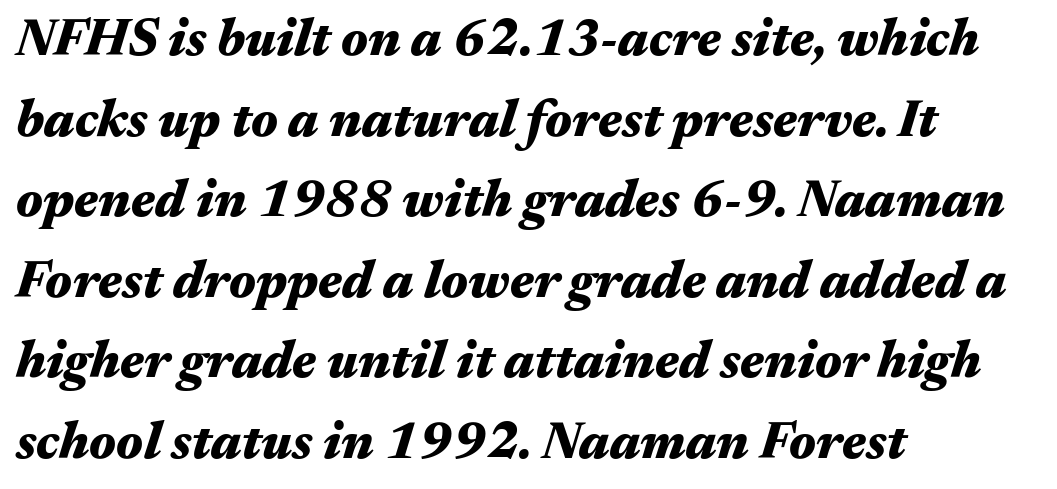
Tracking value appears to be zero — textbook default spacing. One-word summary of the alignment: left. This sample uses an oblique cut, with every glyph tilted off the vertical. The letters advance in unequal steps, a hallmark of proportional type. How would I describe the line gaps? Plain and ordinary. Check under the words: just untouched page.
